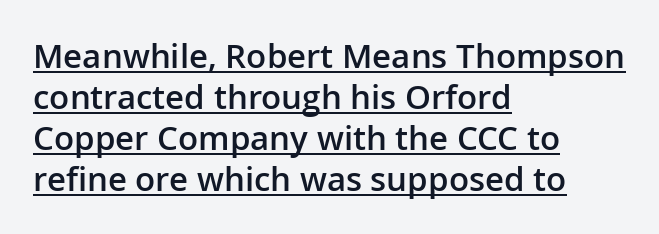
The image shows 33 px semibold sans-serif type, upright; set left-aligned, line spacing 1.24x, normal letter spacing, underlined; low stroke contrast and a medium x-height.
